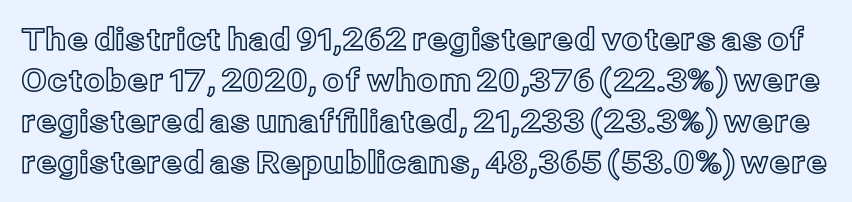
Inter-character spacing is left at the font's built-in metrics. The face used here is proportionally spaced, like ordinary book or web type. Successive baselines arrive at the customary interval. Posture: straight, roman, zero tilt. The words here are not underlined.
